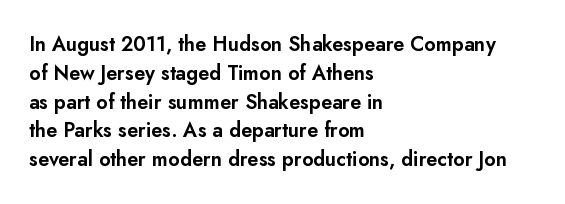
Default kerning and tracking; the words read as compact shapes. The type sits square on the baseline with zero lean. How would I describe the line gaps? Plain and ordinary. The zone under the glyphs is completely vacant. The lines are quadded left.
